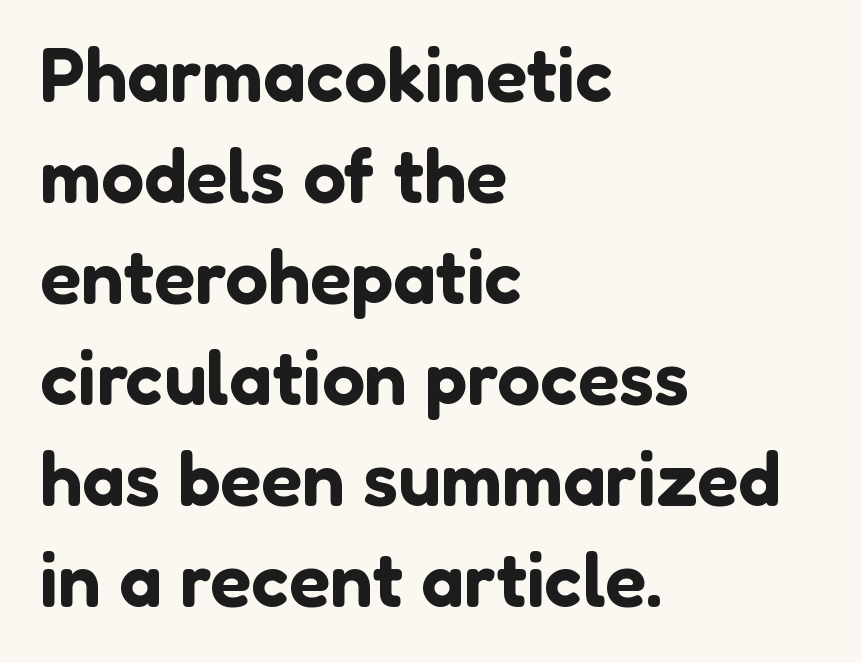
Q: Is the text italic (slanted)? A: No, it is upright.
Q: Is the typeface a serif or a sans-serif typeface? A: Sans-serif.
Q: Is the text underlined? A: No.
Q: How is the paragraph aligned? A: Left-aligned.
Q: Is the spacing between letters normal or unusually wide? A: Normal.
Q: Is the spacing between lines tight, normal or loose? A: Normal.
Q: Width (condensed, normal, or wide)? A: Normal.
Q: Stroke contrast? A: Low.
Q: x-height? A: Medium.
Q: Monospaced? A: No.
